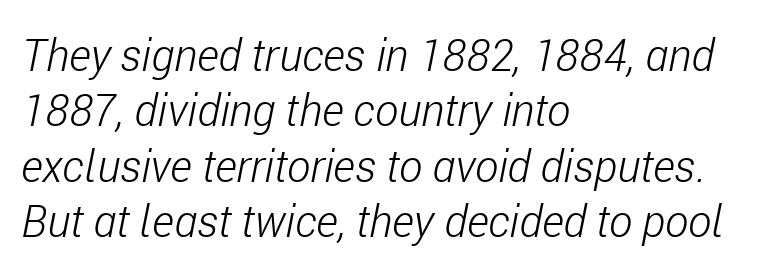
The image shows 44 px light, condensed type, italic (leaning right); set left-aligned, normal line spacing (1.26x), normal letter spacing, not underlined; low stroke contrast and a medium x-height.
